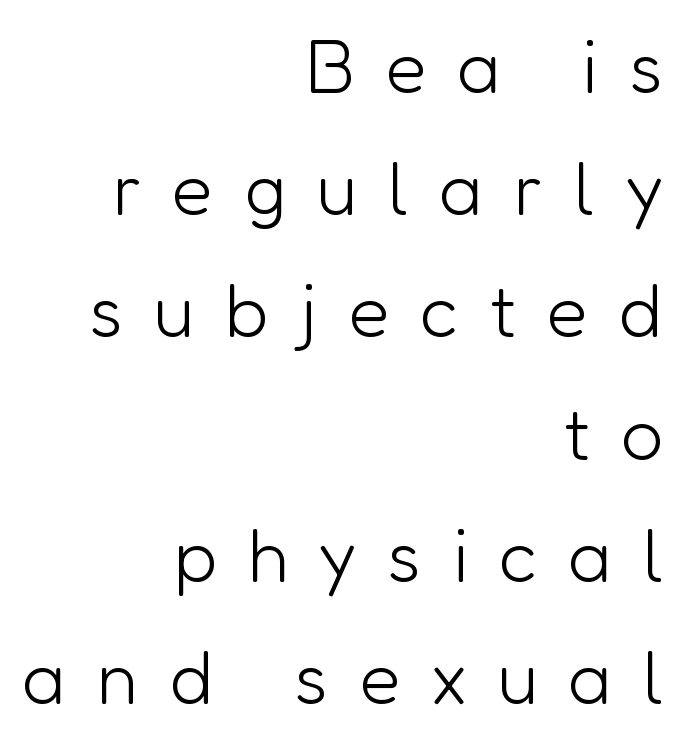
The letters stand straight up with perfectly vertical stems. Check under the words: just untouched page. Each letter keeps its own natural width here, so spacing adapts to shape. Observe the absence of serifs on each vertical stroke in this sample. A student would call this right alignment; a typographer would say flush right, rag left.
